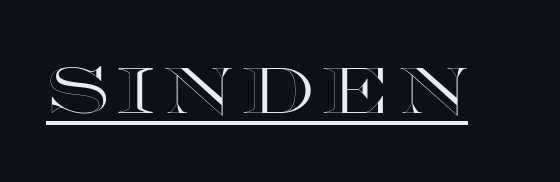
{"italic": "no", "width": "wide", "x_height": "large", "monospaced": "no", "underline": "yes", "glyph_px": 65}
